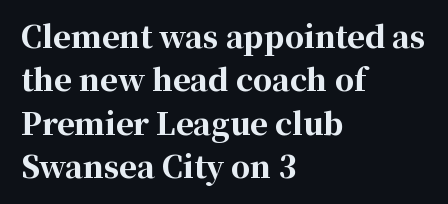
Compared with a centered layout, this one pins lines to the left instead. The strip under each line holds only bare page. Small tapered or slab feet sit at the stroke ends, so this counts as serif. Note the varied advance widths — an 'i' is clearly narrower than an 'm'.
